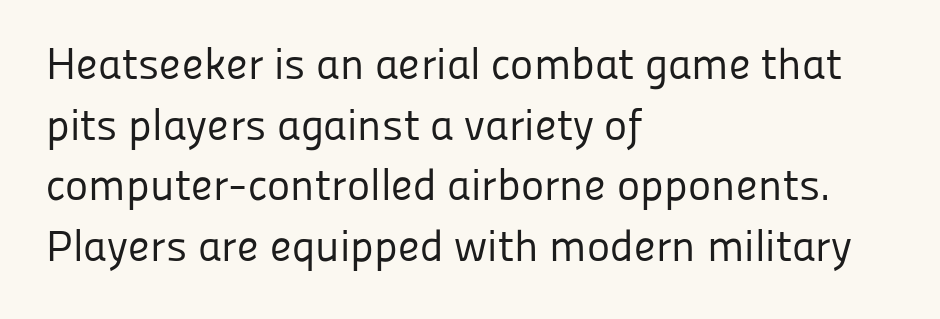
{"serif": "no", "italic": "no", "bold": "no", "weight": "regular", "width": "normal", "stroke_contrast": "low", "x_height": "medium", "monospaced": "no", "underline": "no", "align": "left", "line_spacing": "normal", "line_spacing_ratio": 1.38, "letter_spacing": "normal", "letter_spacing_em": 0.0, "glyph_px": 44}
